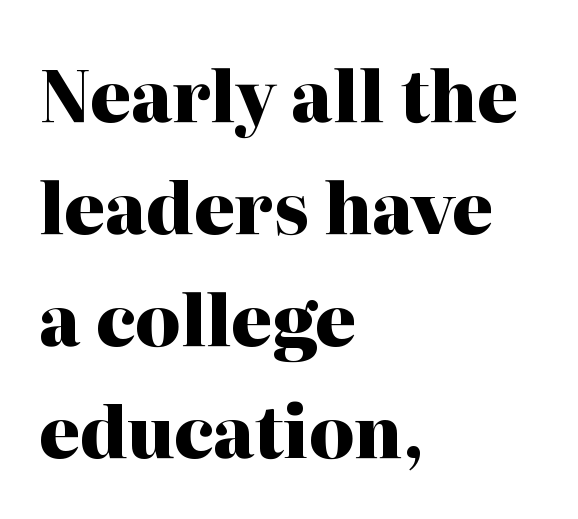
These lines sit exactly where default settings would place them. Heavy, bold letterforms. Posture: straight, roman, zero tilt. Rule under the text: the space is simply empty. Spacing verdict: proportional, widths tailored to each character. The lines in this sample share a left origin and differ only in where they stop.
